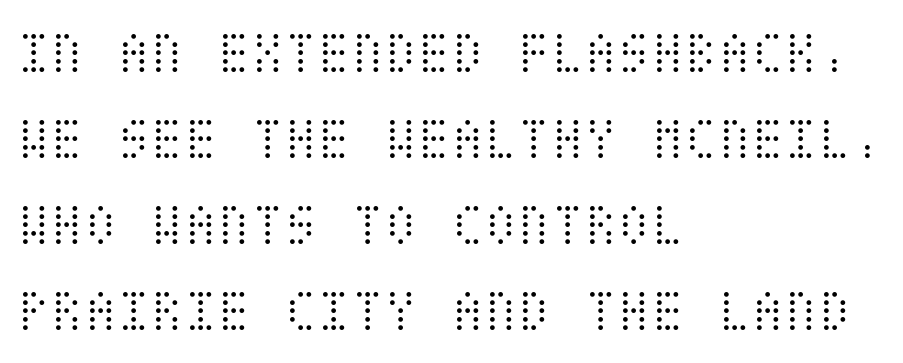
Q: Is the text bold? A: No.
Q: Is the text italic (slanted)? A: No, it is upright.
Q: Is the text underlined? A: No.
Q: How is the paragraph aligned? A: Left-aligned.
Q: Is the spacing between letters normal or unusually wide? A: Normal.
Q: Is the spacing between lines tight, normal or loose? A: Normal.
Q: Width (condensed, normal, or wide)? A: Condensed.
Q: Stroke contrast? A: Medium.
Q: x-height? A: Large.
